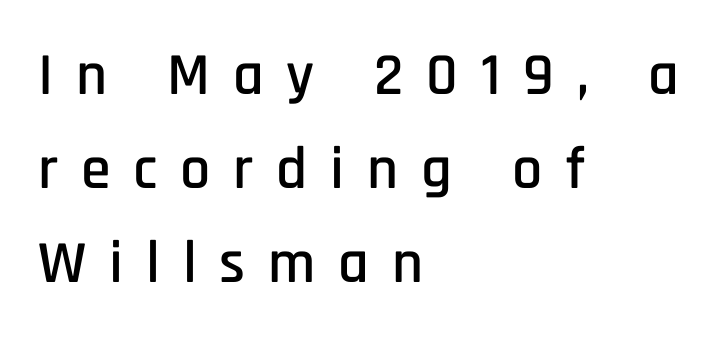
Q: Is the text italic (slanted)? A: No, it is upright.
Q: Is the typeface a serif or a sans-serif typeface? A: Sans-serif.
Q: Is the text underlined? A: No.
Q: How is the paragraph aligned? A: Left-aligned.
Q: Is the spacing between letters normal or unusually wide? A: Unusually wide.
Q: Is the spacing between lines tight, normal or loose? A: Normal.
Q: Width (condensed, normal, or wide)? A: Condensed.
Q: Stroke contrast? A: Low.
Q: x-height? A: Large.
Q: Monospaced? A: No.
